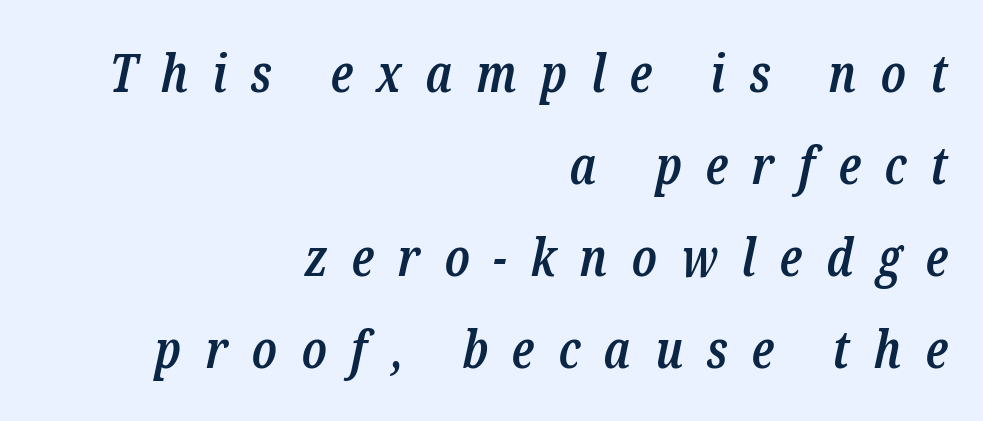
{"serif": "yes", "italic": "yes", "lean": "right", "slant_degrees": 12, "bold": "semi", "weight": "semibold", "width": "condensed", "stroke_contrast": "low", "x_height": "medium", "monospaced": "no", "underline": "no", "align": "right", "line_spacing_ratio": 1.77, "letter_spacing": "wide", "letter_spacing_em": 0.46, "glyph_px": 52}
